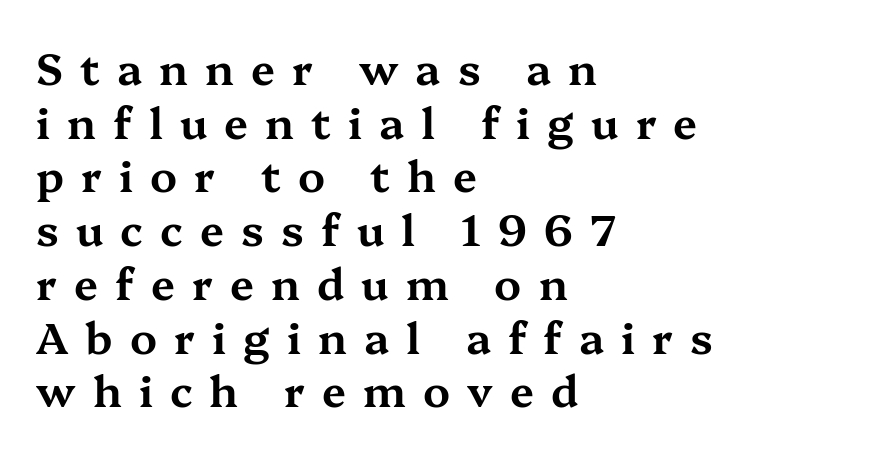
{"serif": "yes", "italic": "no", "width": "wide", "stroke_contrast": "medium", "x_height": "medium", "monospaced": "no", "underline": "no", "align": "left", "line_spacing": "normal", "line_spacing_ratio": 1.25, "letter_spacing": "wide", "letter_spacing_em": 0.4, "glyph_px": 43}
